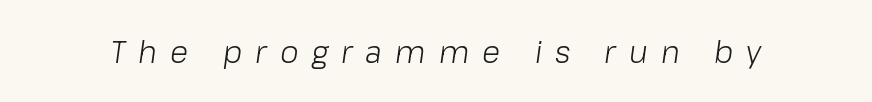
Q: Is the text bold? A: No.
Q: Is the text italic (slanted)? A: Yes, it leans right by about 8 degrees.
Q: Is the text underlined? A: No.
Q: Is the spacing between letters normal or unusually wide? A: Unusually wide.
Q: Width (condensed, normal, or wide)? A: Normal.
Q: Stroke contrast? A: Low.
Q: x-height? A: Medium.
Q: Monospaced? A: No.
